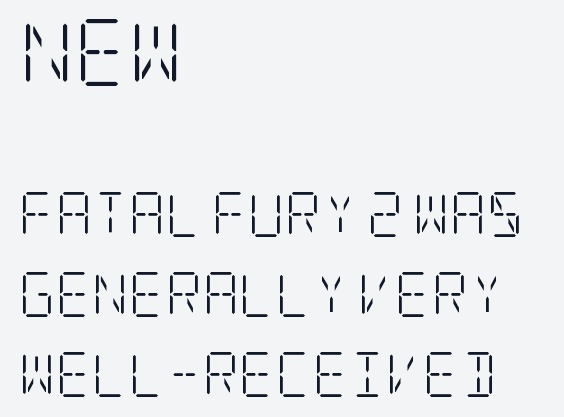
Q: Is the text bold? A: No.
Q: Is the text italic (slanted)? A: No, it is upright.
Q: Is the typeface a serif or a sans-serif typeface? A: Serif.
Q: Is the text underlined? A: No.
Q: How is the paragraph aligned? A: Left-aligned.
Q: Is the spacing between letters normal or unusually wide? A: Normal.
Q: Which block of text is set in a larger size, the first (top) or the second (bottom)? A: The first (top) one.
Q: Width (condensed, normal, or wide)? A: Condensed.
Q: Stroke contrast? A: Low.
Q: x-height? A: Large.
